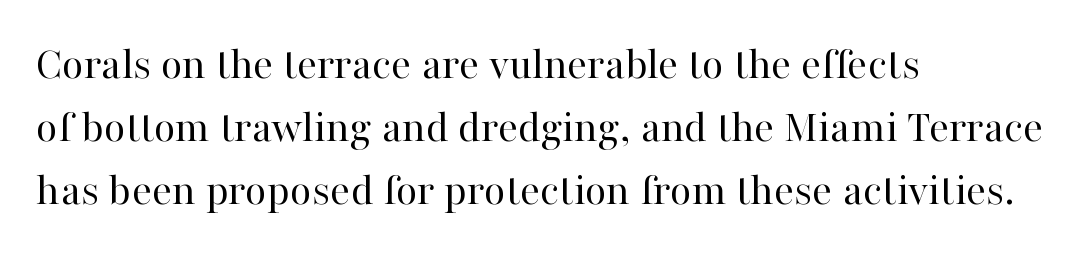
Normally led — the rows are evenly, conventionally spaced. Do the characters align in a grid? No, the font is proportional. To sum up the face: it has serifs. Nobody drew a line under any word here.
